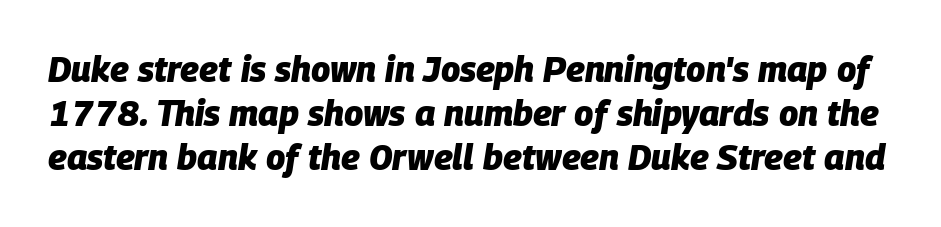
{"italic": "yes", "lean": "right", "slant_degrees": 9, "bold": "yes", "weight": "heavy", "width": "normal", "stroke_contrast": "low", "x_height": "large", "monospaced": "no", "underline": "no", "line_spacing": "normal", "line_spacing_ratio": 1.26, "letter_spacing": "normal", "letter_spacing_em": 0.0, "glyph_px": 35}
